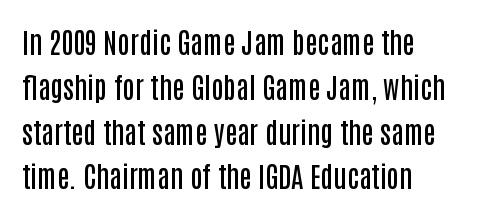
Alignment: flush left. Short note: letters normally spaced. Whoever set this chose a conventional vertical rhythm. Italic? Not at all — the glyphs are vertical. Examine the stroke ends and you'll find no serifs.
